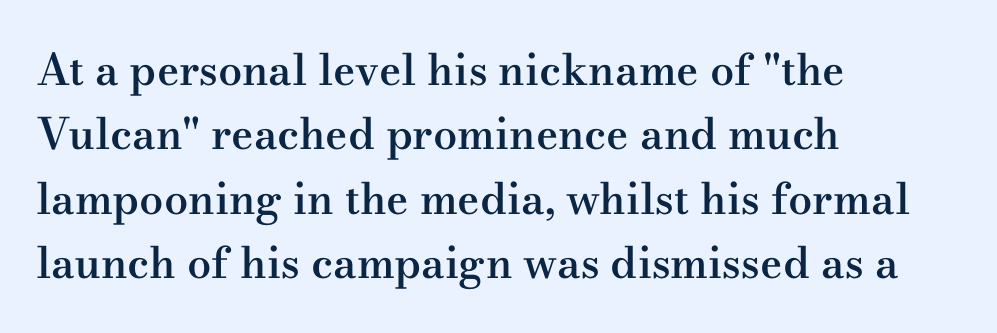
The image shows 43 px semibold, wide serif type, upright; set left-aligned, normal line spacing (1.5x), normal letter spacing, not underlined; medium stroke contrast and a small x-height.
